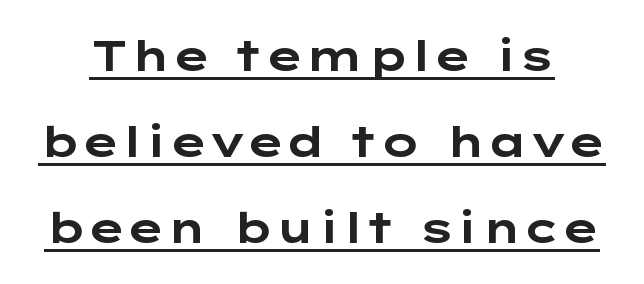
Q: Is the text bold? A: Yes.
Q: Is the text italic (slanted)? A: No, it is upright.
Q: Is the typeface a serif or a sans-serif typeface? A: Sans-serif.
Q: Is the text underlined? A: Yes.
Q: Is the spacing between letters normal or unusually wide? A: Normal.
Q: Is the spacing between lines tight, normal or loose? A: Loose.
Q: Width (condensed, normal, or wide)? A: Wide.
Q: Stroke contrast? A: Low.
Q: x-height? A: Medium.
